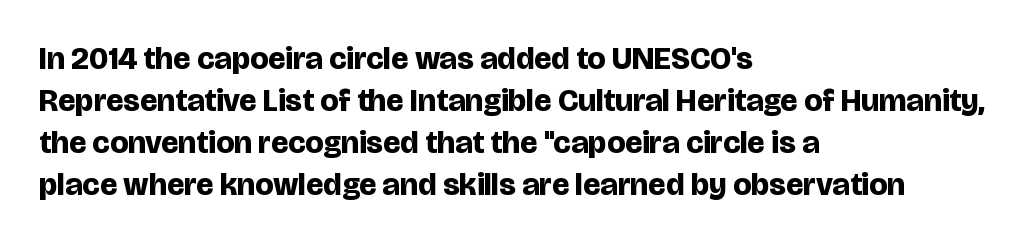
The image shows 32 px bold sans-serif type, upright; set left-aligned, normal line spacing (1.31x), normal letter spacing, not underlined; low stroke contrast and a large x-height.
